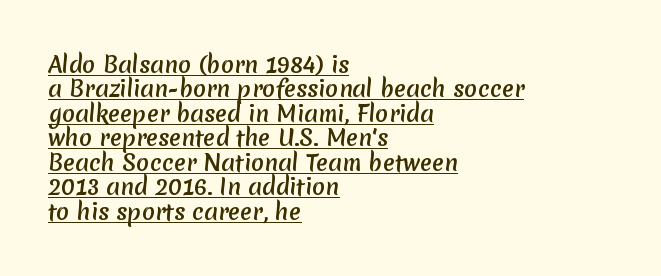
Q: Is the text bold? A: Yes.
Q: Is the text underlined? A: Yes.
Q: How is the paragraph aligned? A: Left-aligned.
Q: Is the spacing between letters normal or unusually wide? A: Normal.
Q: Is the spacing between lines tight, normal or loose? A: Tight.
